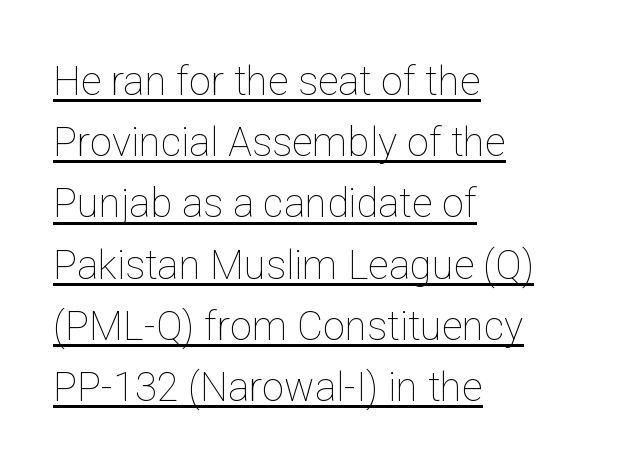
The image shows 40 px thin type, upright; set left-aligned, normal line spacing (1.53x), normal letter spacing, underlined; low stroke contrast and a medium x-height.
